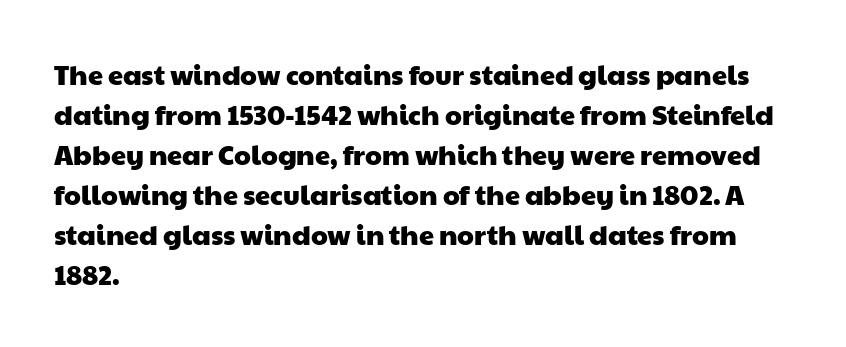
Nobody drew a line under any word here. Horizontal alignment here is leftward, the default for most running prose. The rendering uses a moderate line-height, typical for paragraphs. Tracking here is standard; glyphs follow each other at the usual distance.
